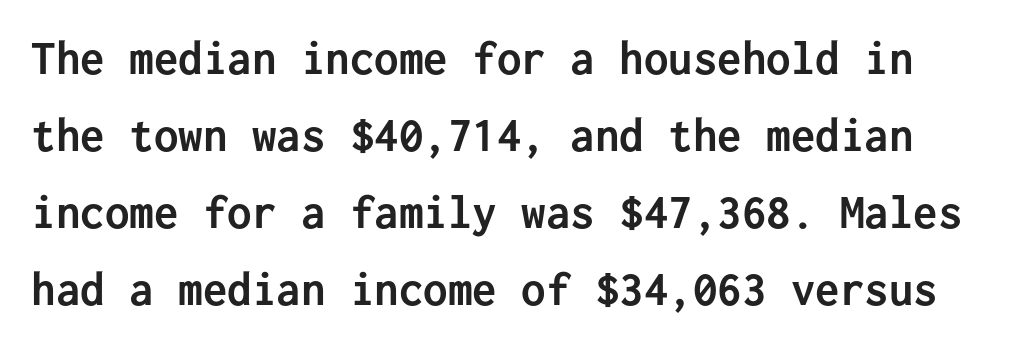
Think of a typewriter: that constant character pitch is what you see here. Leading matches the norm, producing a regular column. How heavy is the stroke? Heavy — this is a bold. Rendered with straight, roman letterforms. Does the type have serifs? No, each stem ends abruptly. The strip under each line holds only bare page.
